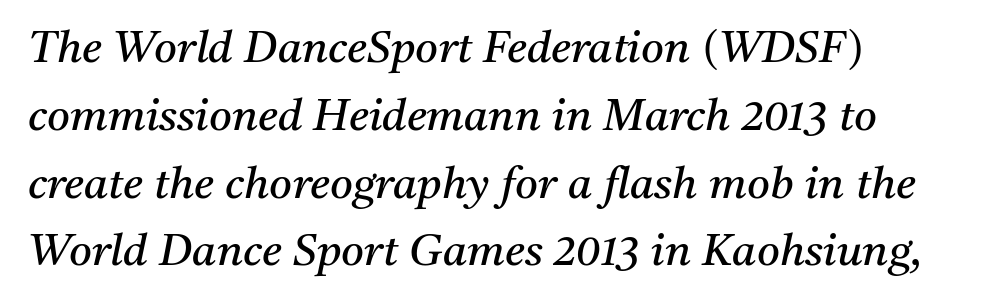
Stroke terminals: seriffed. Short note: letters normally spaced. This rendering uses left alignment, leaving the right contour irregular. Note the varied advance widths — an 'i' is clearly narrower than an 'm'. The whole block is typeset with a tilt. The typesetting does not lean heavy: it is not bold.
